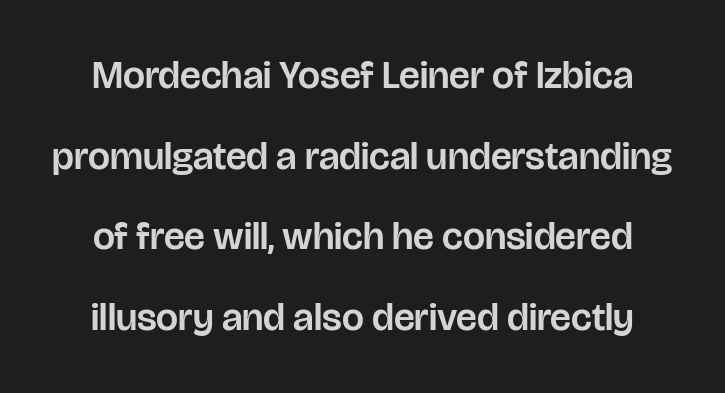
The image shows 39 px sans-serif type, upright; set loose line spacing (2.07x), normal letter spacing, not underlined; low stroke contrast and a large x-height.
